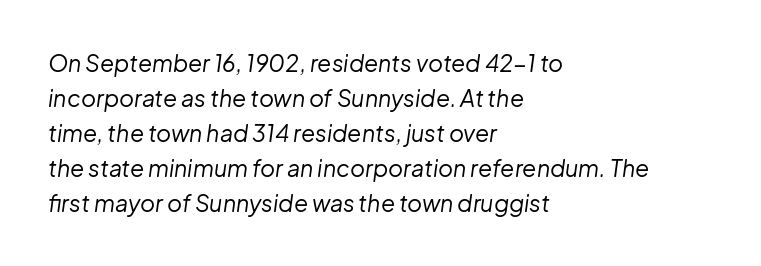
If you drew a ruler down the left edge, every line would touch it. The letters sit at their default tracking, neither squeezed nor spread. A light-to-regular cut is what we see here. Notice how descenders clear the ascenders below comfortably — that's standard leading. The typography opts for an oblique posture over an upright one. A bare baseline throughout the passage.
